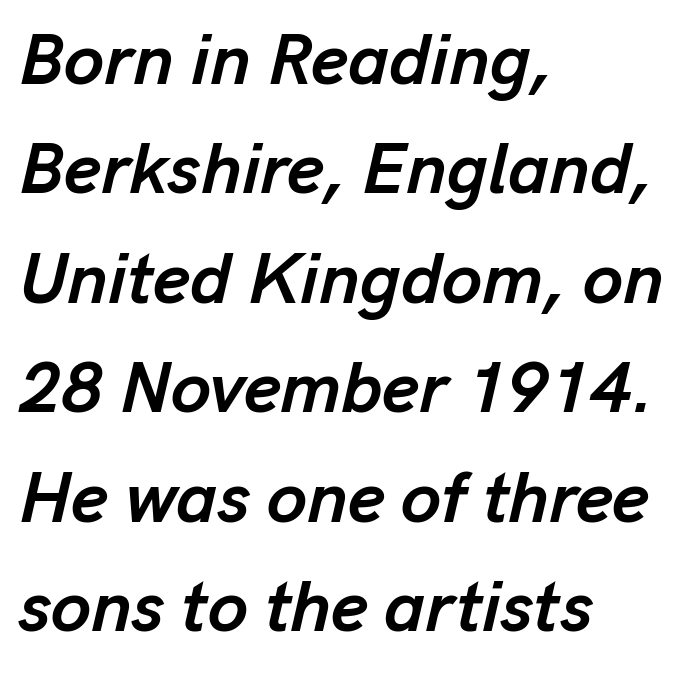
The rendering keeps characters at their native spacing. The letters advance in unequal steps, a hallmark of proportional type. This sample keeps an unexceptional amount of space between lines. Typographic density is high because the face is bold. Each row of text sits above clean, open space. This sample uses an oblique cut, with every glyph tilted off the vertical.
